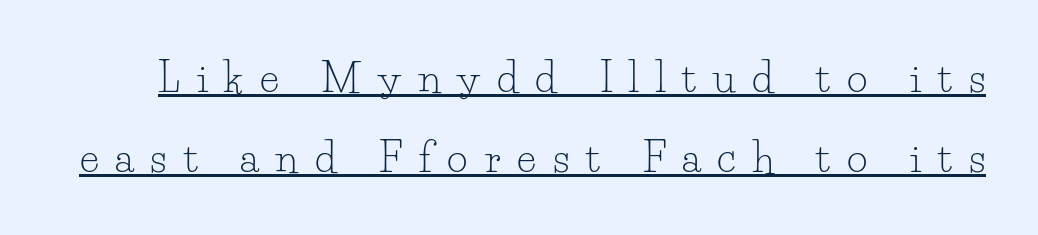
The image shows 40 px light serif type, upright; set loose line spacing (2.0x), unusually wide letter spacing (+0.42 em), underlined; low stroke contrast and a small x-height.
